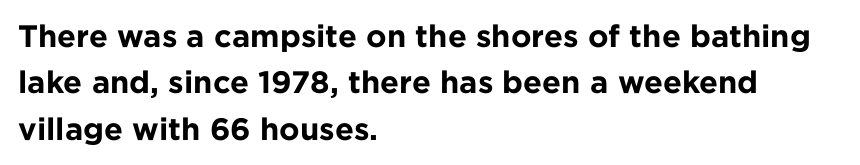
Character widths vary here, with narrow letters taking less room than wide ones. The rendering anchors every line to the left-hand side. Thick stems and heavy bowls — unmistakably bold. This is roman type, the default non-slanted kind. Unmarked baselines from the first word to the last. Regarding serifs, this sample does without them.
